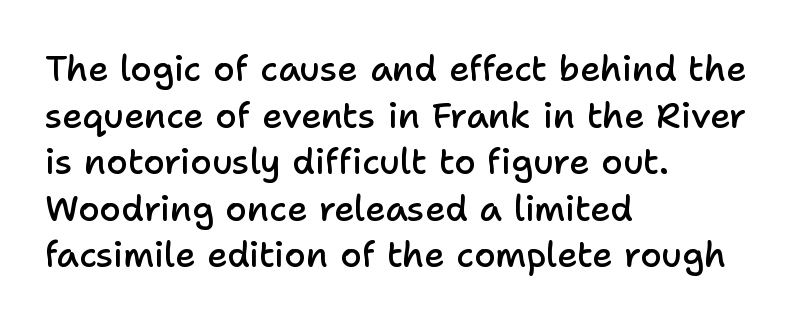
Q: Is the text bold? A: Semi-bold.
Q: Is the text italic (slanted)? A: No, it is upright.
Q: Is the typeface a serif or a sans-serif typeface? A: Sans-serif.
Q: Is the text underlined? A: No.
Q: How is the paragraph aligned? A: Left-aligned.
Q: Is the spacing between letters normal or unusually wide? A: Normal.
Q: Is the spacing between lines tight, normal or loose? A: Normal.
Q: Width (condensed, normal, or wide)? A: Normal.
Q: Stroke contrast? A: Low.
Q: x-height? A: Medium.
Q: Monospaced? A: No.
